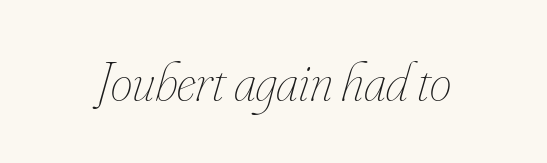
{"italic": "yes", "lean": "right", "slant_degrees": 16, "bold": "no", "weight": "thin", "width": "condensed", "stroke_contrast": "low", "x_height": "small", "monospaced": "no", "underline": "no", "letter_spacing": "normal", "letter_spacing_em": 0.0, "glyph_px": 55}
